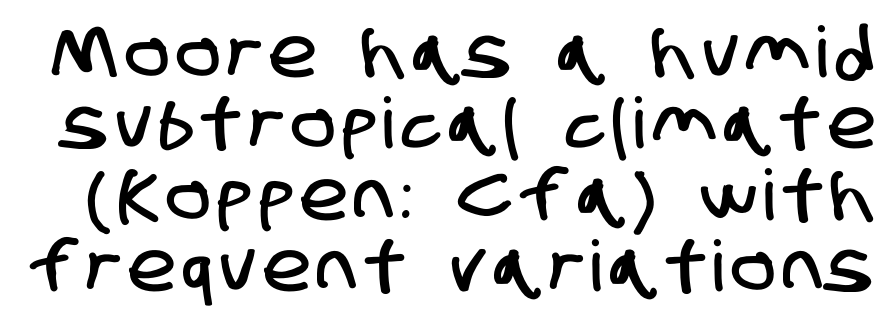
{"serif": "no", "width": "condensed", "stroke_contrast": "low", "x_height": "large", "monospaced": "no", "underline": "no", "line_spacing": "tight", "line_spacing_ratio": 1.02, "glyph_px": 70}
